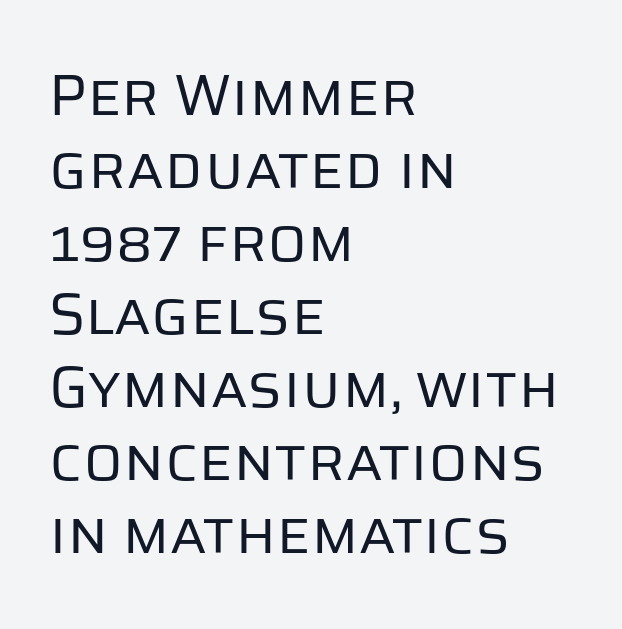
The passage shown is not underscored anywhere. Check where the strokes stop: nothing finishes them off — pure sans. Quick note: not italic, upright. Interline gaps are of average width in this sample.
